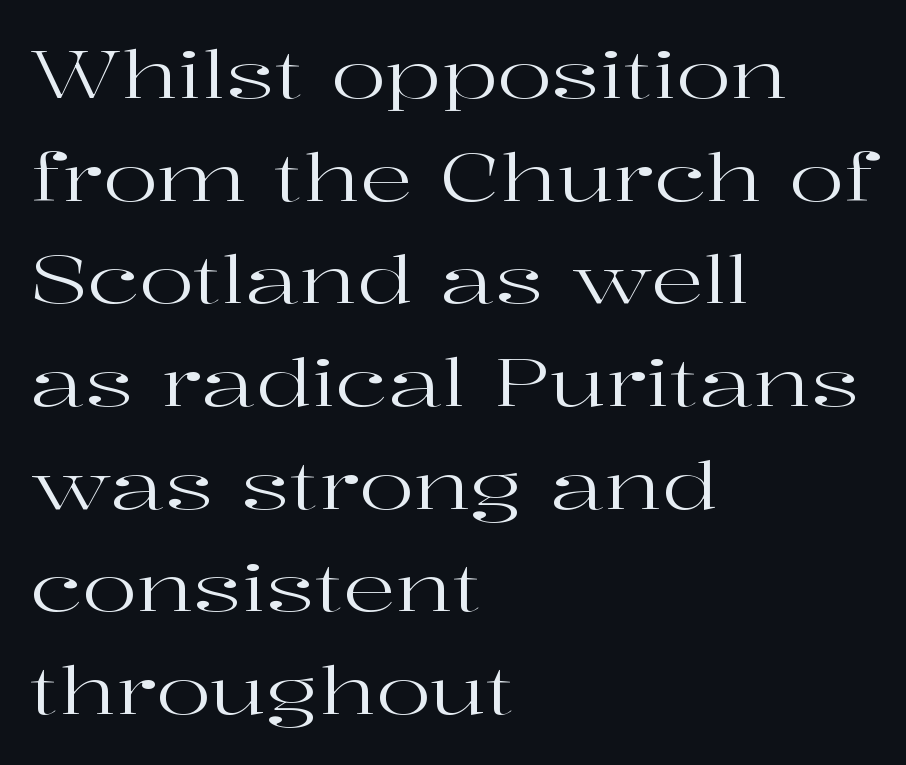
The letters advance in unequal steps, a hallmark of proportional type. Stems and bowls with no extra thickness — not bold. The space directly below the letters is spotless. In terms of posture, this sample is upright.
